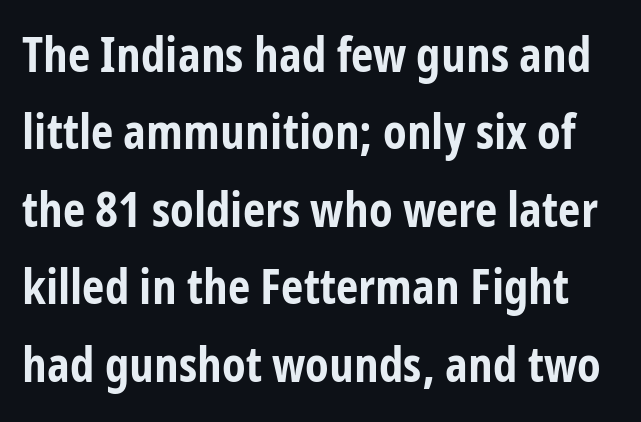
The image shows 49 px bold, condensed sans-serif type, upright; set normal line spacing (1.58x), normal letter spacing, not underlined; low stroke contrast and a medium x-height.
